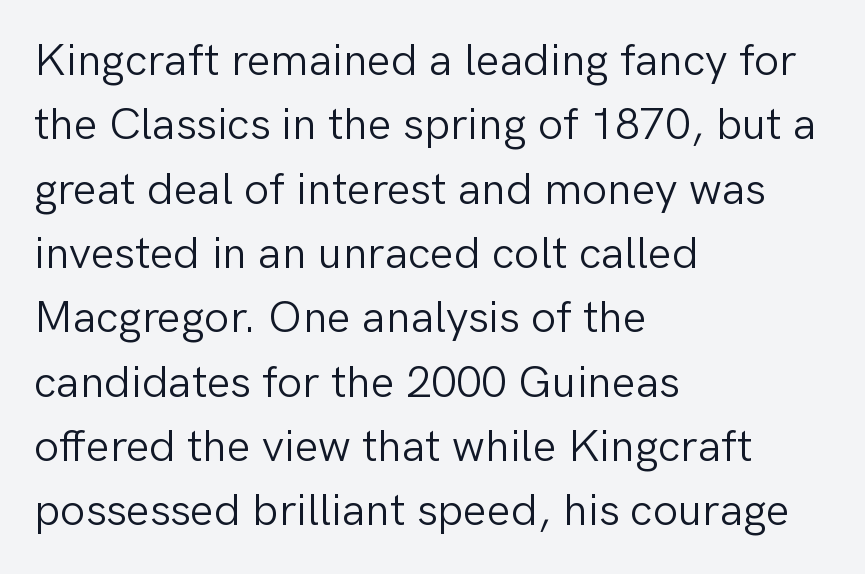
Q: Is the text bold? A: No.
Q: Is the text italic (slanted)? A: No, it is upright.
Q: Is the typeface a serif or a sans-serif typeface? A: Sans-serif.
Q: Is the text underlined? A: No.
Q: How is the paragraph aligned? A: Left-aligned.
Q: Is the spacing between letters normal or unusually wide? A: Normal.
Q: Is the spacing between lines tight, normal or loose? A: Normal.
Q: Width (condensed, normal, or wide)? A: Normal.
Q: Stroke contrast? A: Low.
Q: x-height? A: Medium.
Q: Monospaced? A: No.
